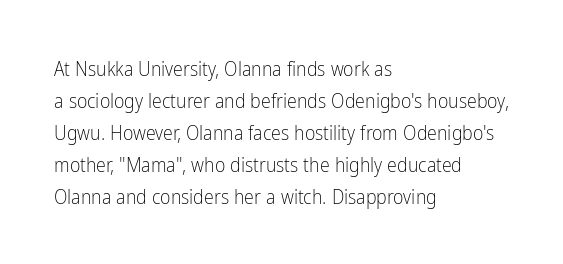
Q: Is the text bold? A: No.
Q: Is the text italic (slanted)? A: No, it is upright.
Q: Is the text underlined? A: No.
Q: How is the paragraph aligned? A: Left-aligned.
Q: Is the spacing between letters normal or unusually wide? A: Normal.
Q: Is the spacing between lines tight, normal or loose? A: Normal.
